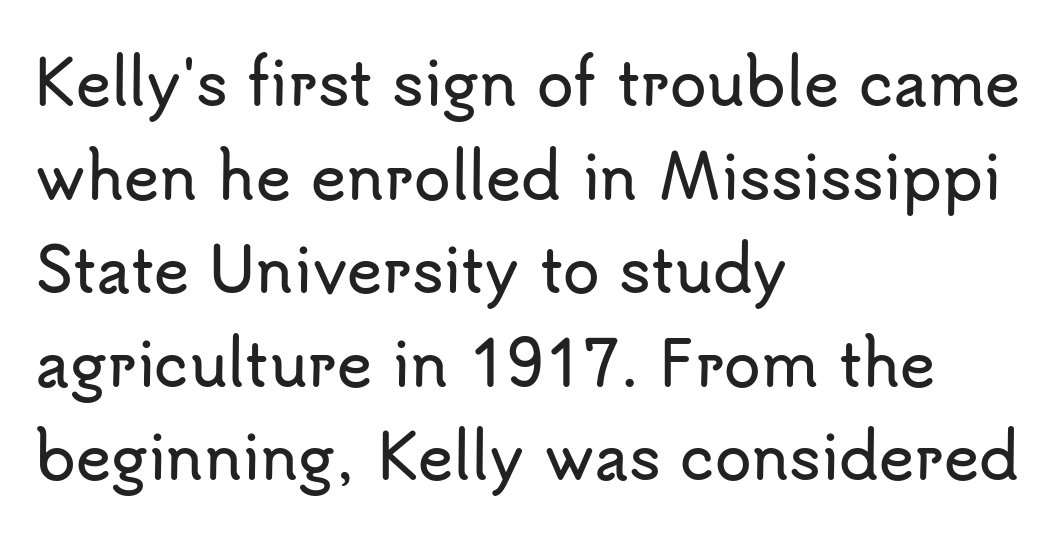
Q: Is the text italic (slanted)? A: No, it is upright.
Q: Is the typeface a serif or a sans-serif typeface? A: Sans-serif.
Q: Is the text underlined? A: No.
Q: How is the paragraph aligned? A: Left-aligned.
Q: Is the spacing between letters normal or unusually wide? A: Normal.
Q: Is the spacing between lines tight, normal or loose? A: Normal.
Q: Width (condensed, normal, or wide)? A: Normal.
Q: Stroke contrast? A: Low.
Q: x-height? A: Small.
Q: Monospaced? A: No.
